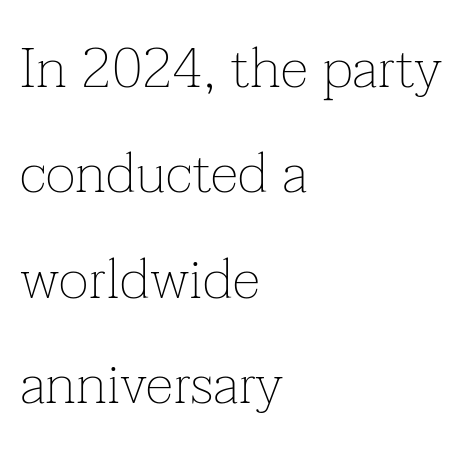
The image shows 57 px thin serif type, upright; set left-aligned, line spacing 1.85x, normal letter spacing, not underlined; low stroke contrast and a medium x-height.
